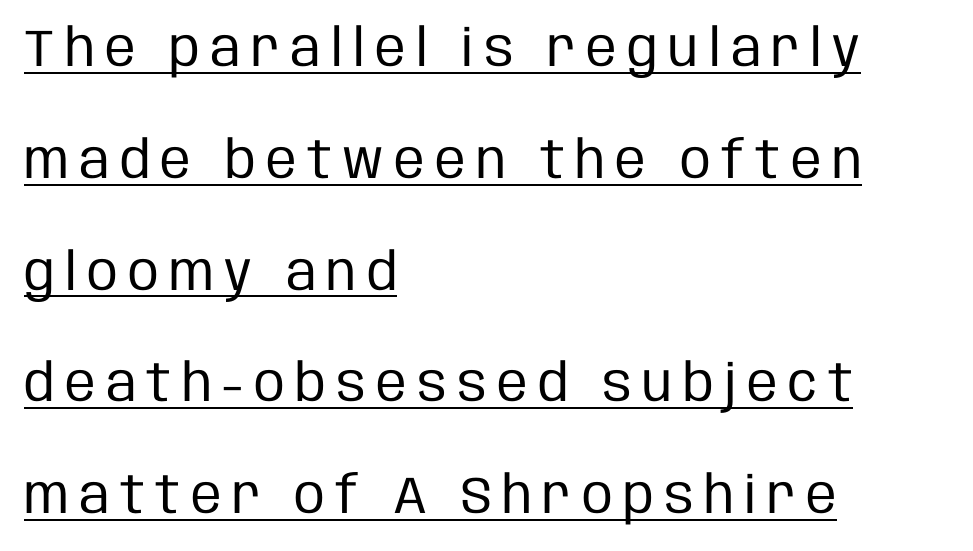
Examine the stroke ends and you'll find no serifs. Inter-character spacing is expanded well beyond the font's built-in metrics. This sample is left-justified, so line endings fall wherever the words run out. Each stroke keeps to a modest, everyday thickness or less.
